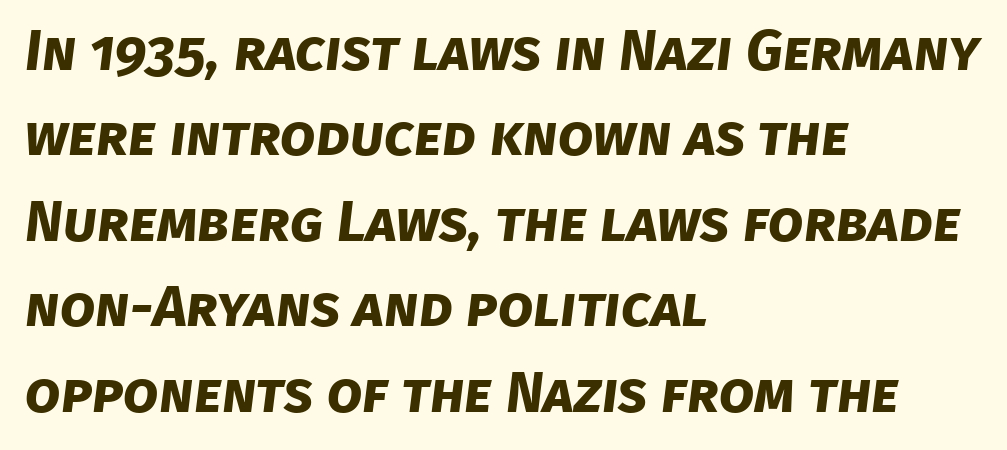
Q: Is the text bold? A: Yes.
Q: Is the typeface a serif or a sans-serif typeface? A: Sans-serif.
Q: Is the text underlined? A: No.
Q: How is the paragraph aligned? A: Left-aligned.
Q: Is the spacing between letters normal or unusually wide? A: Normal.
Q: Is the spacing between lines tight, normal or loose? A: Normal.
Q: Width (condensed, normal, or wide)? A: Normal.
Q: Stroke contrast? A: Low.
Q: x-height? A: Large.
Q: Monospaced? A: No.
